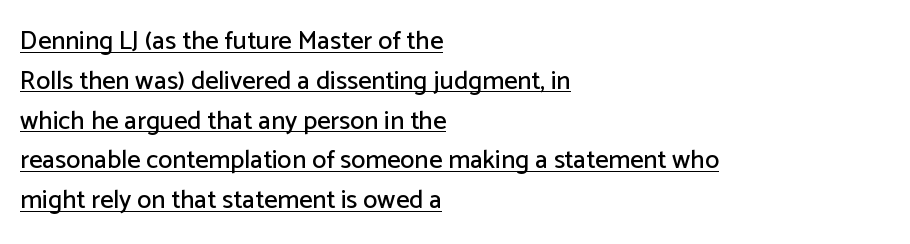
Q: Is the text italic (slanted)? A: No, it is upright.
Q: Is the text underlined? A: Yes.
Q: How is the paragraph aligned? A: Left-aligned.
Q: Is the spacing between letters normal or unusually wide? A: Normal.
Q: Is the spacing between lines tight, normal or loose? A: Normal.
